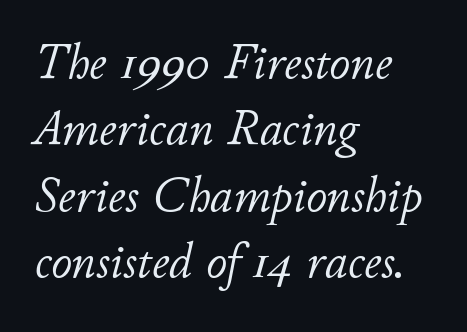
Q: Is the text bold? A: No.
Q: Is the text italic (slanted)? A: Yes, it leans right by about 11 degrees.
Q: Is the text underlined? A: No.
Q: How is the paragraph aligned? A: Left-aligned.
Q: Is the spacing between letters normal or unusually wide? A: Normal.
Q: Is the spacing between lines tight, normal or loose? A: Normal.
Q: Width (condensed, normal, or wide)? A: Normal.
Q: Stroke contrast? A: Low.
Q: x-height? A: Small.
Q: Monospaced? A: No.
